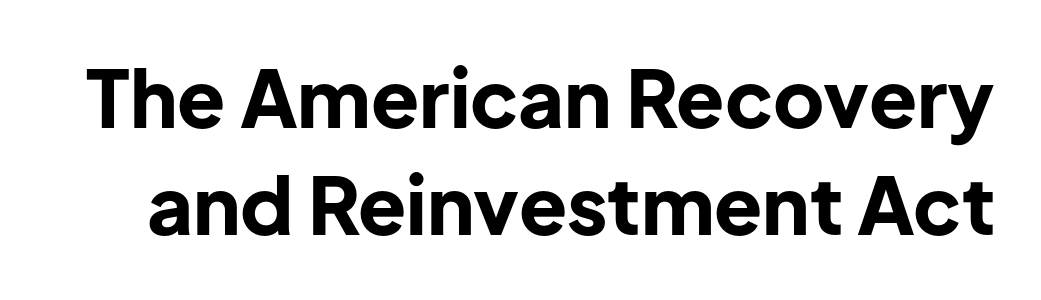
The image shows 79 px bold sans-serif type, upright; set normal line spacing (1.36x), normal letter spacing, not underlined; low stroke contrast and a medium x-height.
